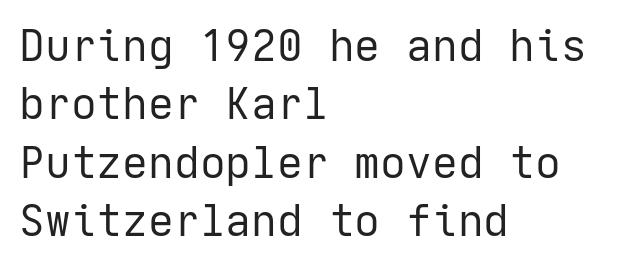
{"serif": "no", "italic": "no", "bold": "no", "weight": "regular", "width": "normal", "stroke_contrast": "low", "x_height": "medium", "underline": "no", "align": "left", "line_spacing": "normal", "line_spacing_ratio": 1.36, "letter_spacing": "normal", "letter_spacing_em": 0.0, "glyph_px": 43}
